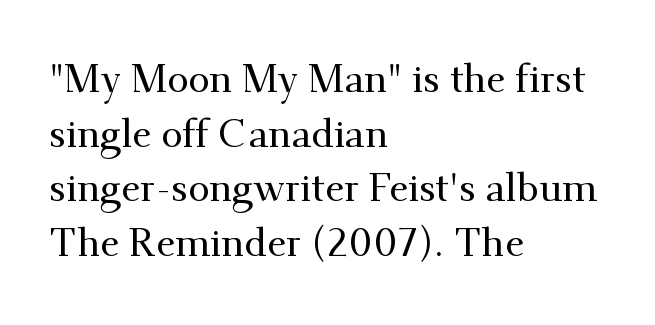
{"serif": "yes", "italic": "no", "width": "normal", "stroke_contrast": "medium", "x_height": "small", "monospaced": "no", "underline": "no", "align": "left", "line_spacing": "normal", "line_spacing_ratio": 1.4, "letter_spacing": "normal", "letter_spacing_em": 0.0, "glyph_px": 39}
